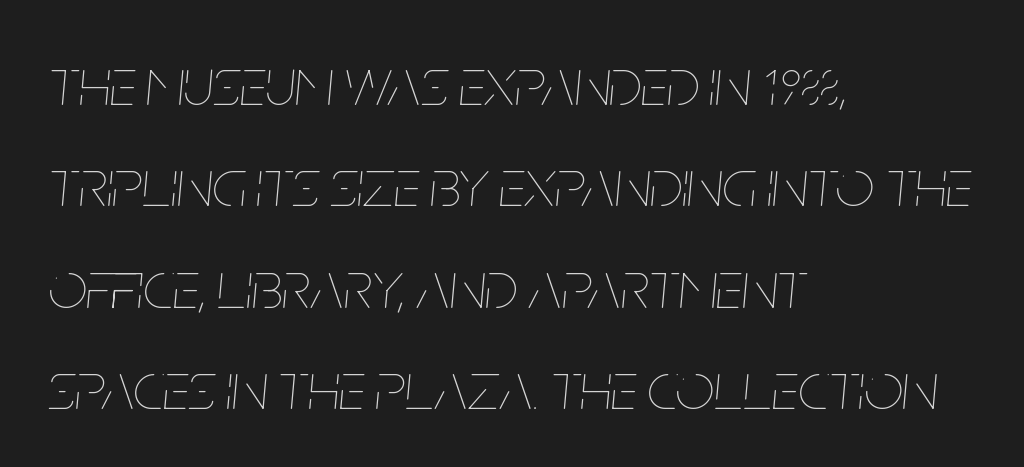
Spacing between characters is what you'd get straight out of the box. Ink coverage per letter is moderate at most. Descenders hang freely into open space. Is this a fixed-width face? No — the glyphs have proportional, varying widths.
